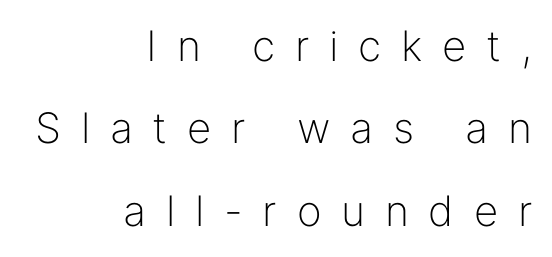
Q: Is the text bold? A: No.
Q: Is the text italic (slanted)? A: No, it is upright.
Q: Is the typeface a serif or a sans-serif typeface? A: Sans-serif.
Q: Is the text underlined? A: No.
Q: How is the paragraph aligned? A: Right-aligned.
Q: Is the spacing between letters normal or unusually wide? A: Unusually wide.
Q: Is the spacing between lines tight, normal or loose? A: Loose.
Q: Width (condensed, normal, or wide)? A: Normal.
Q: Stroke contrast? A: Low.
Q: x-height? A: Medium.
Q: Monospaced? A: No.
